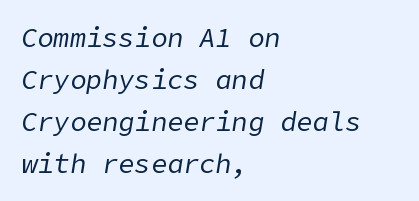
{"italic": "yes", "lean": "right", "slant_degrees": 9, "bold": "no", "underline": "no", "align": "left", "line_spacing": "normal", "line_spacing_ratio": 1.55, "letter_spacing": "normal", "letter_spacing_em": 0.0, "glyph_px": 27}
